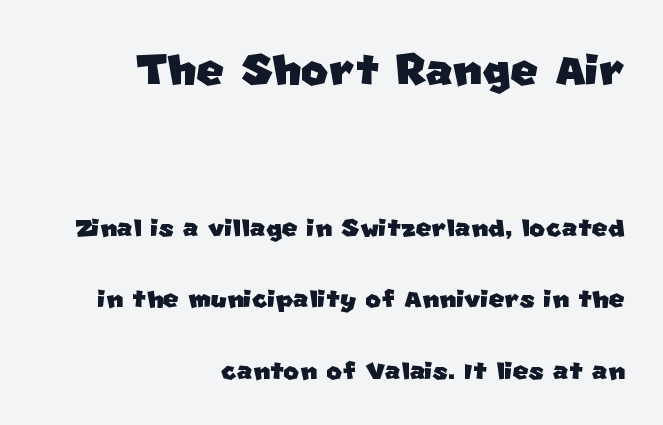
{"serif": "no", "width": "normal", "stroke_contrast": "low", "x_height": "large", "monospaced": "no", "underline": "no", "align": "right", "line_spacing": "loose", "line_spacing_ratio": 2.1, "letter_spacing": "normal", "letter_spacing_em": 0.0, "larger_block": "first", "size_ratio": 1.74, "glyph_px": 59}
